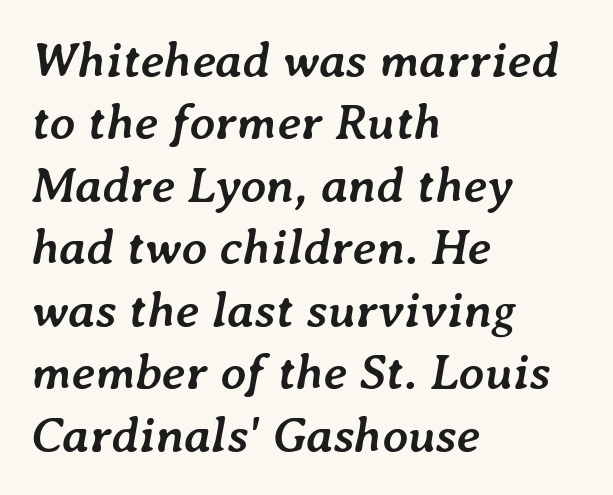
{"italic": "yes", "lean": "right", "slant_degrees": 7, "bold": "yes", "weight": "semibold", "width": "normal", "stroke_contrast": "low", "x_height": "medium", "monospaced": "no", "underline": "no", "align": "left", "line_spacing": "normal", "line_spacing_ratio": 1.25, "letter_spacing": "normal", "letter_spacing_em": 0.0, "glyph_px": 50}
